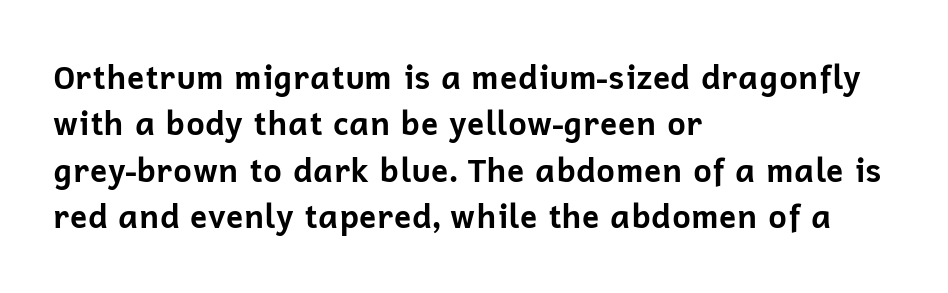
The image shows 32 px bold sans-serif type, upright; set left-aligned, normal line spacing (1.45x), normal letter spacing, not underlined; low stroke contrast and a medium x-height.
